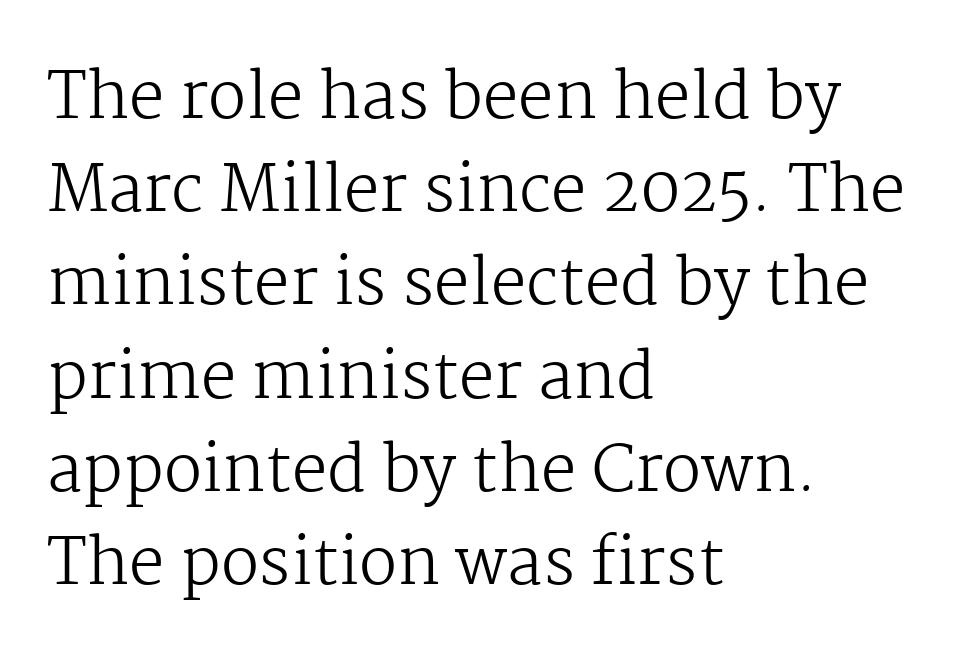
Type style note: has serifs. The tracking reads as untouched default to a designer's eye. Rendered with straight, roman letterforms. The passage shown is typed in a proportional face where columns would drift. The rows are spaced the way most documents space them.
